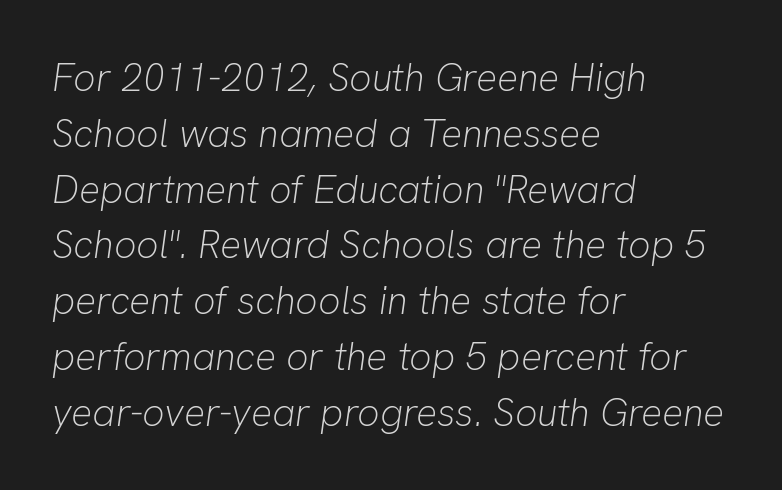
{"italic": "yes", "lean": "right", "slant_degrees": 8, "bold": "no", "weight": "light", "width": "normal", "stroke_contrast": "low", "x_height": "medium", "monospaced": "no", "underline": "no", "align": "left", "line_spacing": "normal", "line_spacing_ratio": 1.43, "letter_spacing": "normal", "letter_spacing_em": 0.0, "glyph_px": 39}
